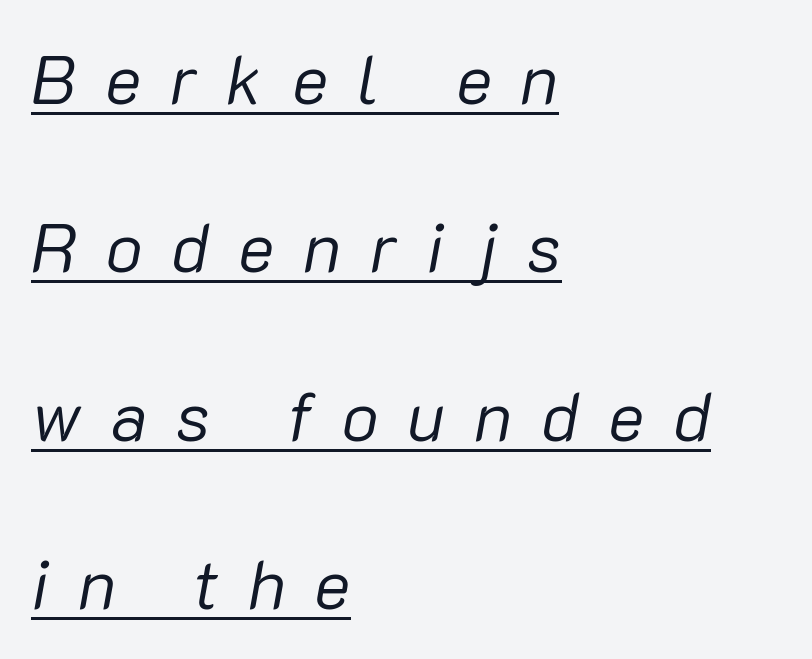
Q: Is the text bold? A: No.
Q: Is the text italic (slanted)? A: Yes, it leans right by about 10 degrees.
Q: Is the text underlined? A: Yes.
Q: How is the paragraph aligned? A: Left-aligned.
Q: Is the spacing between letters normal or unusually wide? A: Unusually wide.
Q: Is the spacing between lines tight, normal or loose? A: Loose.
Q: Width (condensed, normal, or wide)? A: Normal.
Q: Stroke contrast? A: Low.
Q: x-height? A: Medium.
Q: Monospaced? A: No.
